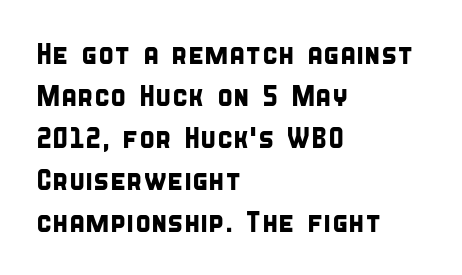
This rendering employs a face without finishing strokes, i.e., a sans-serif. Think of a printed novel: that variable character pitch is what you see here. The face used here is rendered with its standard letterfit. Nobody drew a line under any word here. A typesetter would call this leading conventional body-copy spacing.
